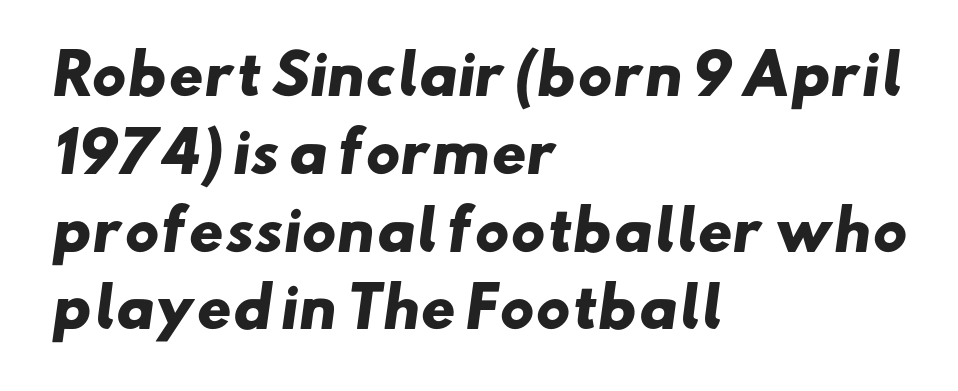
The image shows 54 px heavy, wide sans-serif type; set left-aligned, normal line spacing (1.44x), normal letter spacing, not underlined; low stroke contrast and a small x-height.
